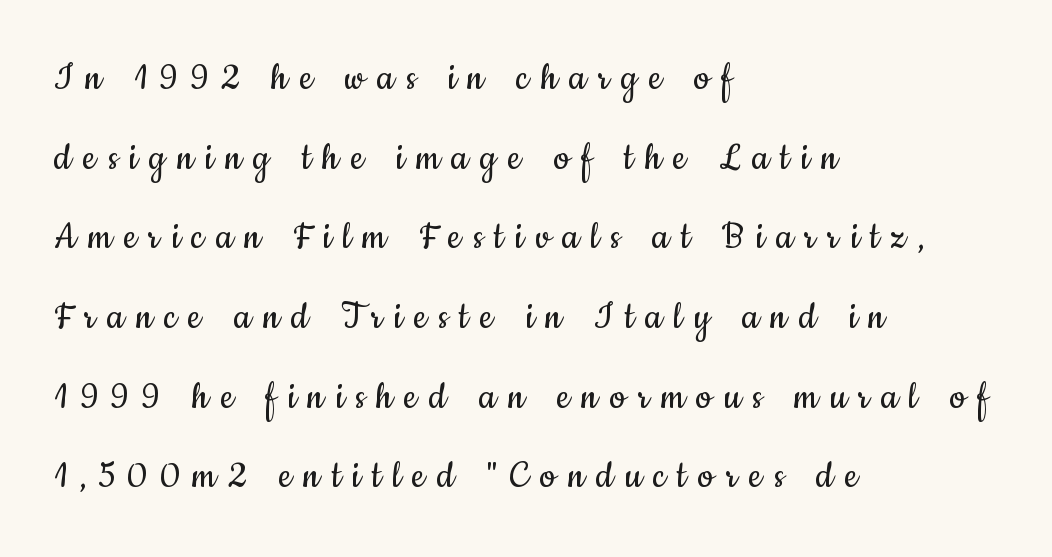
{"serif": "no", "bold": "no", "weight": "regular", "width": "condensed", "stroke_contrast": "low", "x_height": "small", "monospaced": "no", "underline": "no", "align": "left", "line_spacing_ratio": 1.81, "letter_spacing": "wide", "letter_spacing_em": 0.27, "glyph_px": 44}
